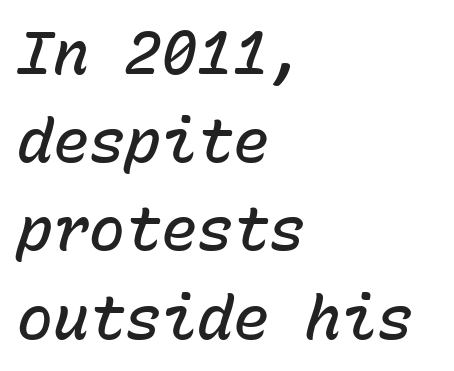
The image shows 60 px semibold type, italic (leaning right), monospaced; set left-aligned, normal line spacing (1.47x), normal letter spacing, not underlined; low stroke contrast and a medium x-height.
